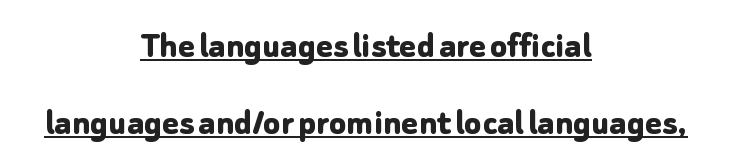
{"serif": "no", "italic": "no", "bold": "yes", "weight": "bold", "width": "normal", "stroke_contrast": "low", "x_height": "medium", "monospaced": "no", "underline": "yes", "align": "center", "line_spacing": "loose", "line_spacing_ratio": 1.98, "letter_spacing": "normal", "letter_spacing_em": 0.0, "glyph_px": 39}
